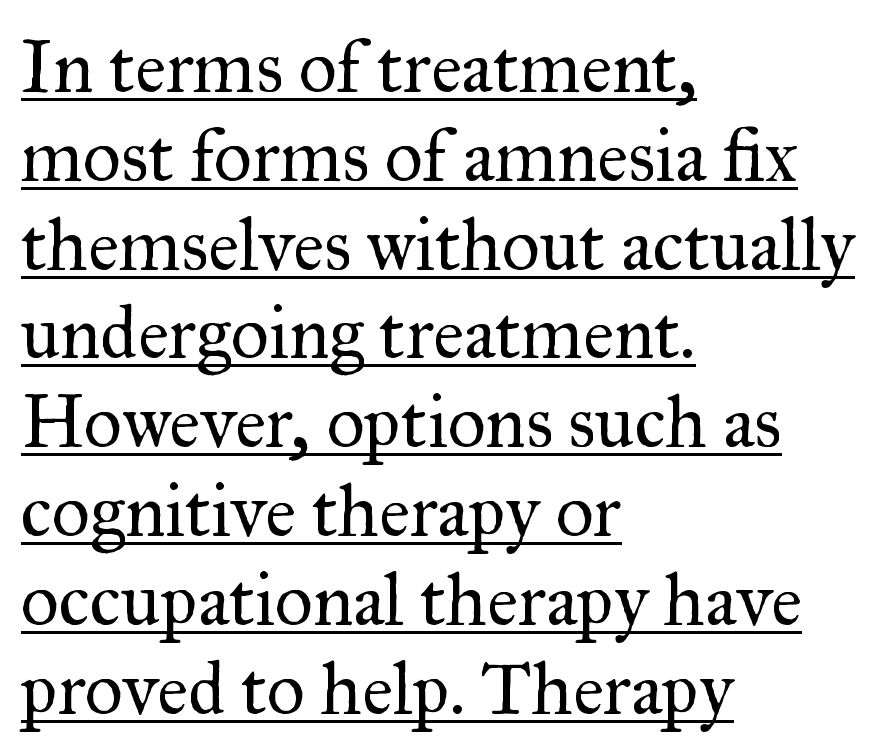
The image shows 74 px regular-weight serif type, upright; set left-aligned, line spacing 1.2x, normal letter spacing, underlined; medium stroke contrast and a small x-height.
